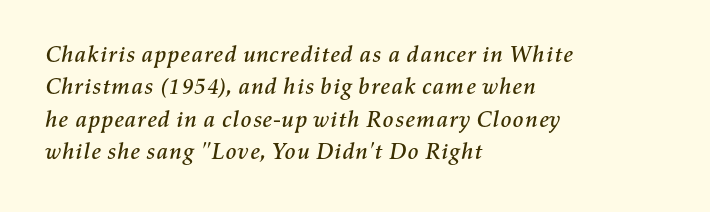
Is there much room between lines? A standard amount, neither cramped nor airy. Quick note: underline off. Here the glyphs are tracked normally, forming tight word shapes. Observe the lean: these are italic letterforms. This rendering uses left alignment, leaving the right contour irregular.
